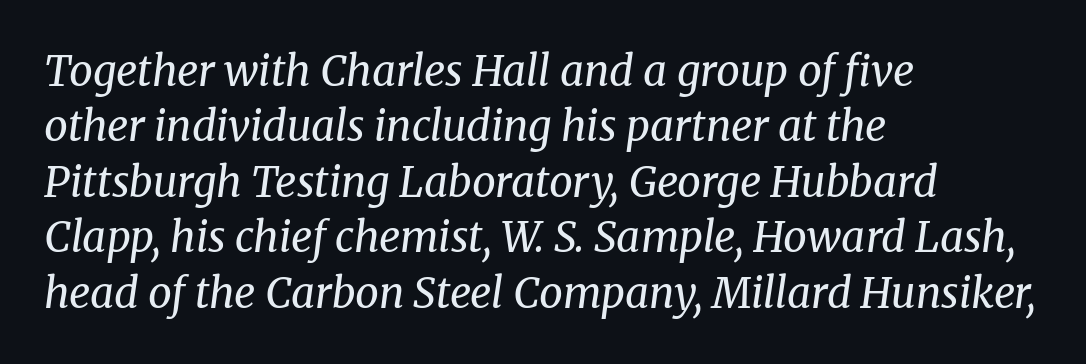
{"serif": "yes", "italic": "yes", "lean": "right", "slant_degrees": 8, "bold": "no", "weight": "regular", "width": "normal", "stroke_contrast": "medium", "x_height": "medium", "monospaced": "no", "underline": "no", "align": "left", "line_spacing": "normal", "line_spacing_ratio": 1.32, "letter_spacing": "normal", "letter_spacing_em": 0.0, "glyph_px": 42}
